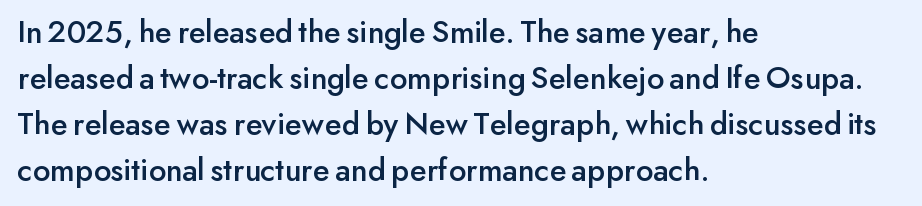
Q: Is the text italic (slanted)? A: No, it is upright.
Q: Is the typeface a serif or a sans-serif typeface? A: Sans-serif.
Q: Is the text underlined? A: No.
Q: How is the paragraph aligned? A: Left-aligned.
Q: Is the spacing between letters normal or unusually wide? A: Normal.
Q: Is the spacing between lines tight, normal or loose? A: Normal.
Q: Width (condensed, normal, or wide)? A: Normal.
Q: Stroke contrast? A: Low.
Q: x-height? A: Small.
Q: Monospaced? A: No.
